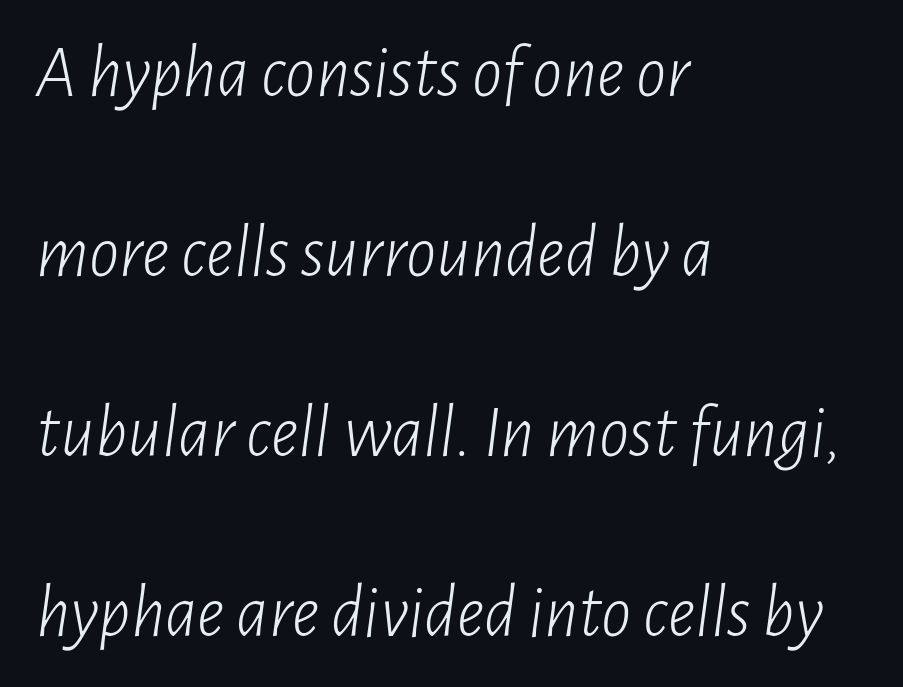
Check the space under the baseline: it is left empty. The letters advance in unequal steps, a hallmark of proportional type. A typesetter would call this zero additional tracking. An italicized treatment has been applied to the whole sample.
